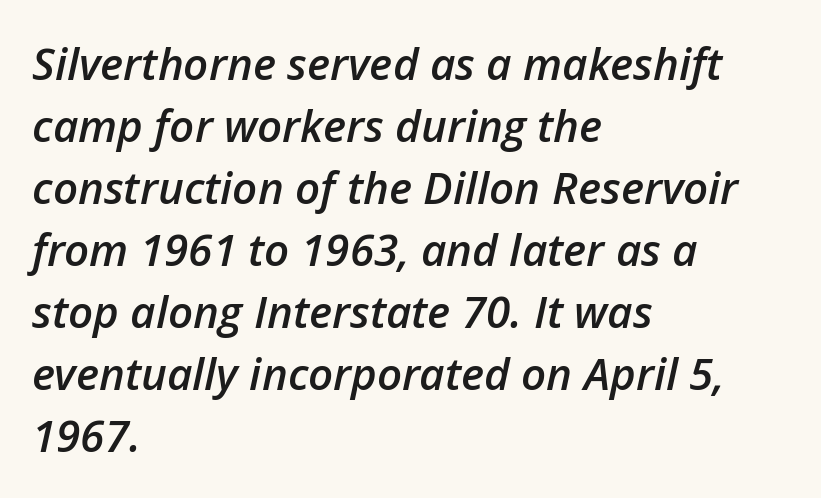
Q: Is the text bold? A: Semi-bold.
Q: Is the text italic (slanted)? A: Yes, it leans right by about 12 degrees.
Q: Is the text underlined? A: No.
Q: How is the paragraph aligned? A: Left-aligned.
Q: Is the spacing between letters normal or unusually wide? A: Normal.
Q: Is the spacing between lines tight, normal or loose? A: Normal.
Q: Width (condensed, normal, or wide)? A: Normal.
Q: Stroke contrast? A: Low.
Q: x-height? A: Medium.
Q: Monospaced? A: No.
